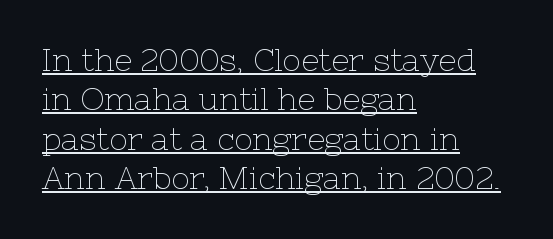
Q: Is the text bold? A: No.
Q: Is the text italic (slanted)? A: No, it is upright.
Q: Is the typeface a serif or a sans-serif typeface? A: Serif.
Q: Is the text underlined? A: Yes.
Q: How is the paragraph aligned? A: Left-aligned.
Q: Is the spacing between letters normal or unusually wide? A: Normal.
Q: Is the spacing between lines tight, normal or loose? A: Normal.
Q: Width (condensed, normal, or wide)? A: Normal.
Q: Stroke contrast? A: Low.
Q: x-height? A: Medium.
Q: Monospaced? A: No.
